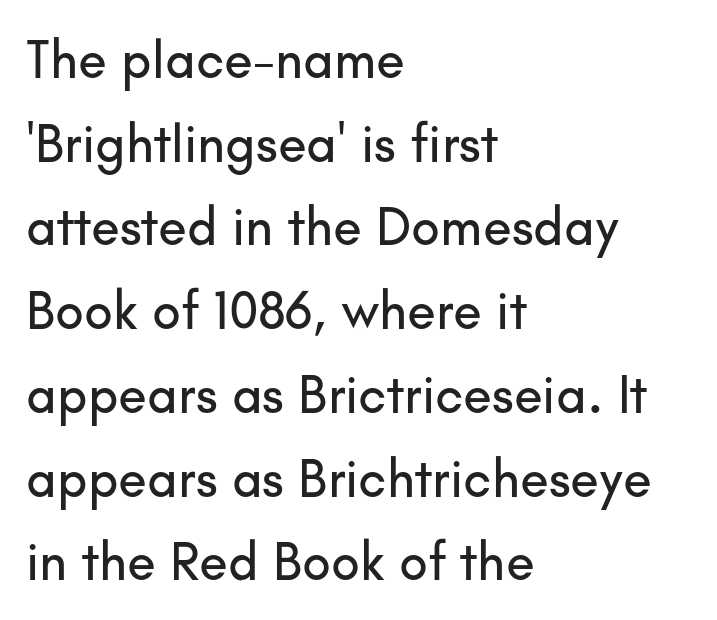
One glance says typical: line gaps are just what's usual. Quick note: underline off. The glyphs in this specimen are sans serif. It's the straight-up-and-down kind of type.
